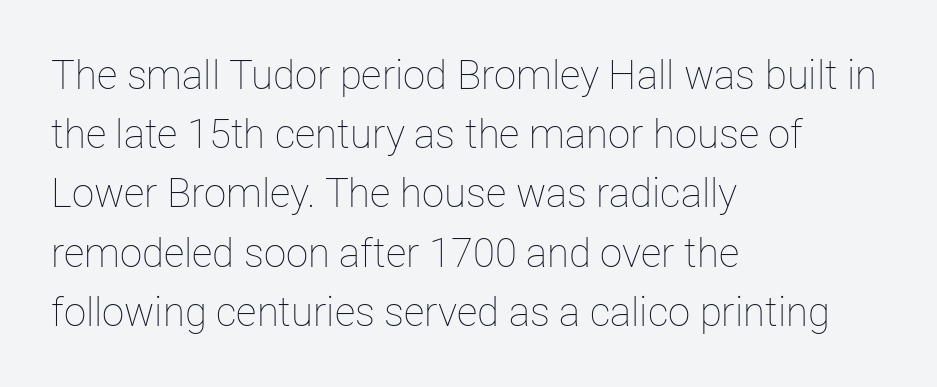
The image shows 40 px thin type, upright; set left-aligned, normal line spacing (1.48x), normal letter spacing, not underlined; low stroke contrast and a medium x-height.
